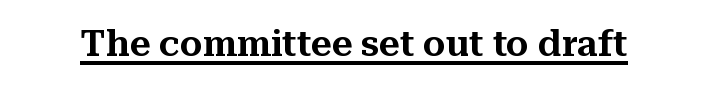
The specimen reads as upright at a glance. Beneath each row of characters lies a ruled line. The tracking reads as untouched default to a designer's eye. This sample has the flowing, uneven cadence of proportional lettering. This is serif lettering, the kind often seen in printed books.
